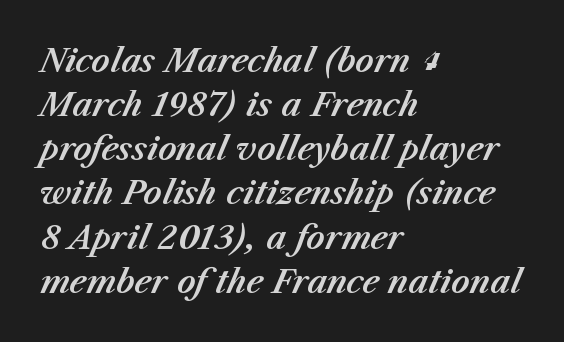
Reading down the block, your eye returns to a fixed left position each line. An italicized treatment has been applied to the whole sample. You could call the tracking neutral — neither tight nor loose. Spacing verdict: proportional, widths tailored to each character.
